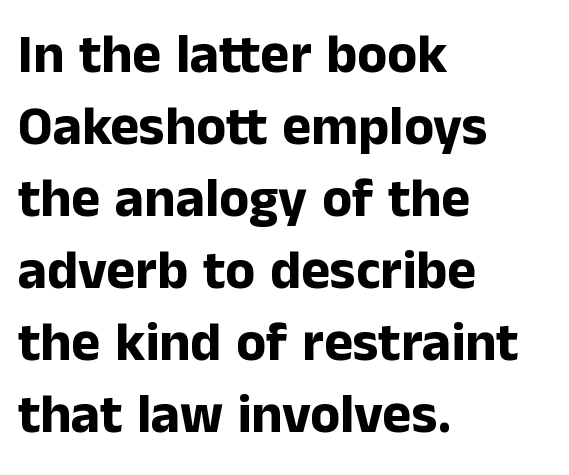
Q: Is the text bold? A: Yes.
Q: Is the text italic (slanted)? A: No, it is upright.
Q: Is the typeface a serif or a sans-serif typeface? A: Sans-serif.
Q: Is the text underlined? A: No.
Q: How is the paragraph aligned? A: Left-aligned.
Q: Is the spacing between letters normal or unusually wide? A: Normal.
Q: Is the spacing between lines tight, normal or loose? A: Normal.
Q: Width (condensed, normal, or wide)? A: Normal.
Q: Stroke contrast? A: Low.
Q: x-height? A: Medium.
Q: Monospaced? A: No.
